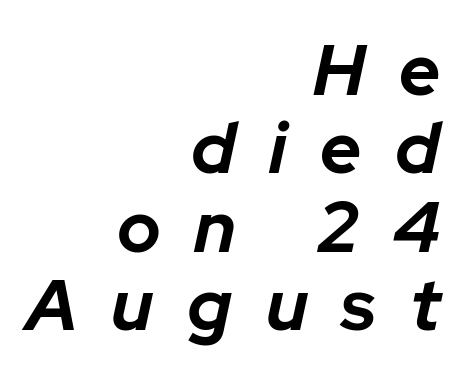
{"italic": "yes", "lean": "right", "slant_degrees": 12, "bold": "yes", "weight": "bold", "width": "normal", "stroke_contrast": "low", "x_height": "medium", "monospaced": "no", "underline": "no", "align": "right", "line_spacing": "tight", "line_spacing_ratio": 1.09, "letter_spacing": "wide", "letter_spacing_em": 0.47, "glyph_px": 72}
